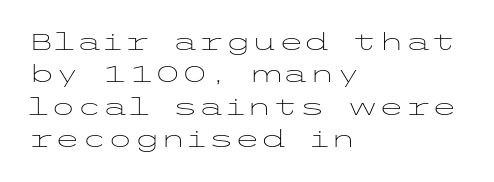
The image shows 24 px text type, upright; set left-aligned, normal line spacing (1.35x), normal letter spacing, not underlined.
